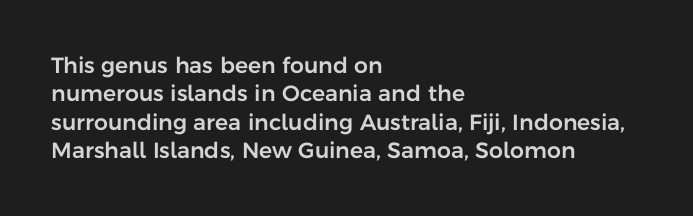
{"italic": "no", "underline": "no", "align": "left", "line_spacing": "normal", "line_spacing_ratio": 1.29, "letter_spacing": "normal", "letter_spacing_em": 0.0, "glyph_px": 22}
